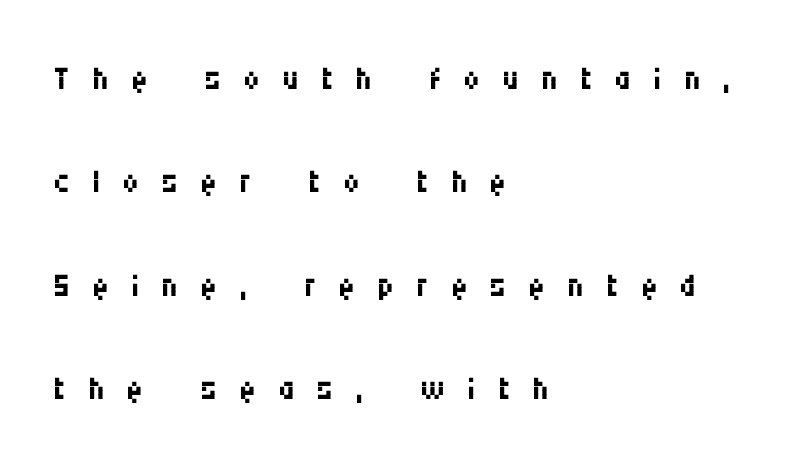
Q: Is the text bold? A: No.
Q: Is the text italic (slanted)? A: No, it is upright.
Q: Is the typeface a serif or a sans-serif typeface? A: Sans-serif.
Q: Is the text underlined? A: No.
Q: How is the paragraph aligned? A: Left-aligned.
Q: Is the spacing between letters normal or unusually wide? A: Unusually wide.
Q: Is the spacing between lines tight, normal or loose? A: Loose.
Q: Width (condensed, normal, or wide)? A: Condensed.
Q: Stroke contrast? A: Medium.
Q: x-height? A: Large.
Q: Monospaced? A: No.
